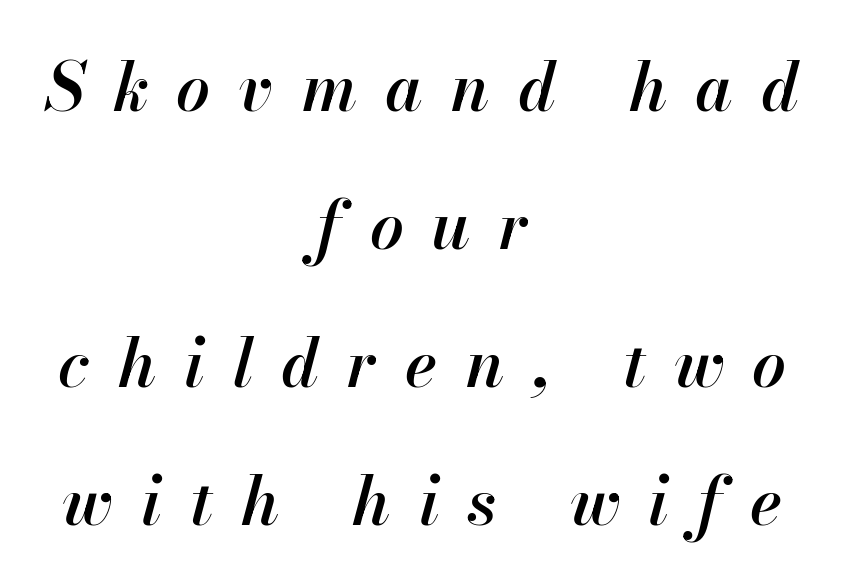
The image shows 67 px semibold type, italic (leaning right); set centered, loose line spacing (2.06x), unusually wide letter spacing (+0.42 em), not underlined; high stroke contrast and a small x-height.
